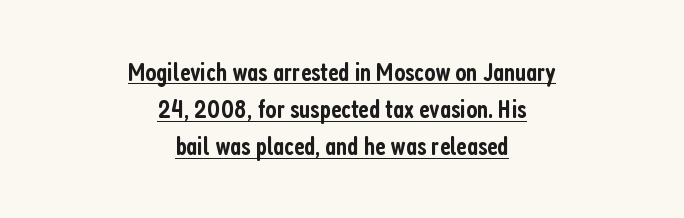
Q: Is the text bold? A: Semi-bold.
Q: Is the text italic (slanted)? A: No, it is upright.
Q: Is the text underlined? A: Yes.
Q: How is the paragraph aligned? A: Centered.
Q: Is the spacing between letters normal or unusually wide? A: Normal.
Q: Is the spacing between lines tight, normal or loose? A: Normal.
